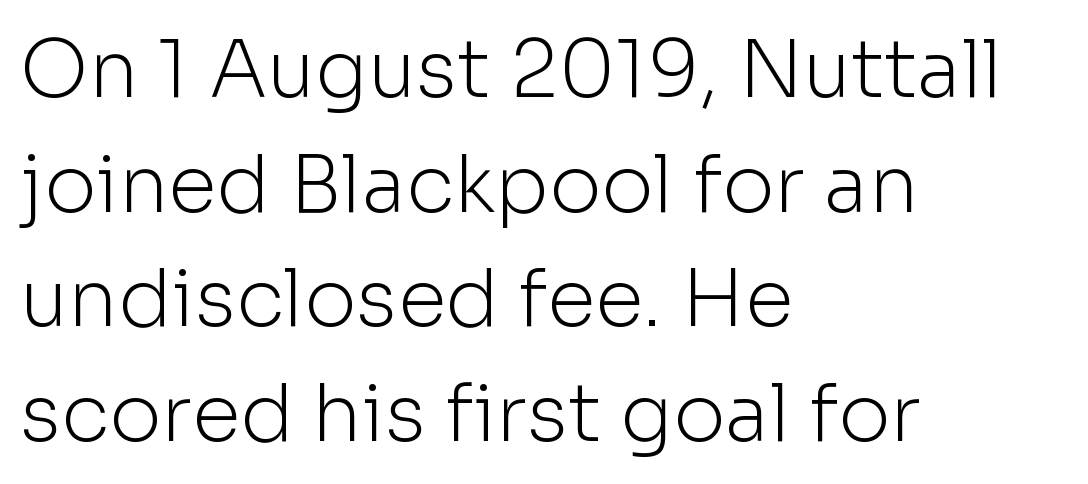
{"serif": "no", "italic": "no", "bold": "no", "weight": "light", "width": "normal", "stroke_contrast": "low", "x_height": "medium", "monospaced": "no", "underline": "no", "align": "left", "line_spacing": "normal", "line_spacing_ratio": 1.45, "letter_spacing": "normal", "letter_spacing_em": 0.0, "glyph_px": 79}
